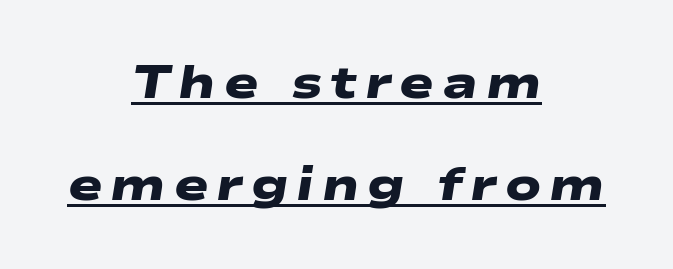
A full-strength bold gives these letters their thick strokes. Successive baselines arrive slowly, with a big drop between each. Every word sits above its own underline. Every row of glyphs is offset so its center matches the block's center.
